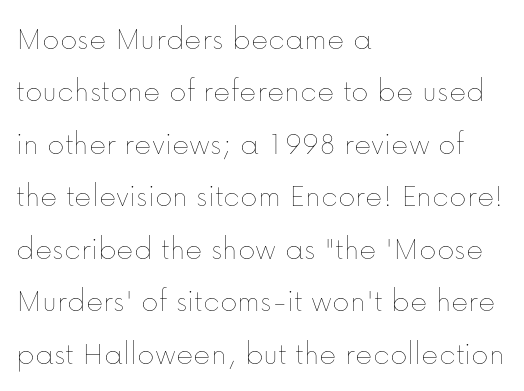
The image shows 33 px thin type, upright; set left-aligned, normal line spacing (1.59x), normal letter spacing, not underlined; low stroke contrast and a medium x-height.
